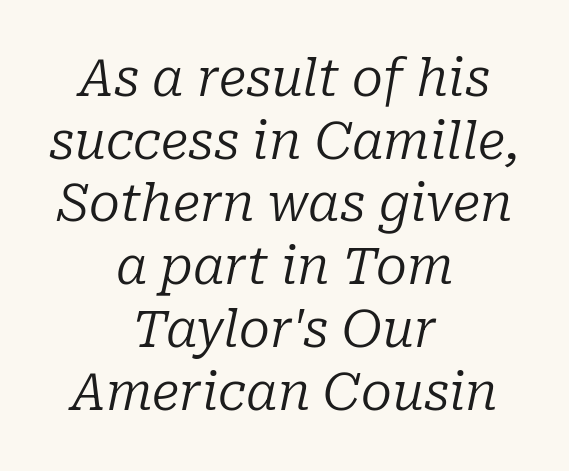
The passage shown is typed in a proportional face where columns would drift. Compared with a typical body face, this is equally light or lighter still. Reading down the block, each line starts at a different indent, mirrored at its end. The zone under the glyphs is completely vacant. Standard letterfit; no display-style spreading of the glyphs.
